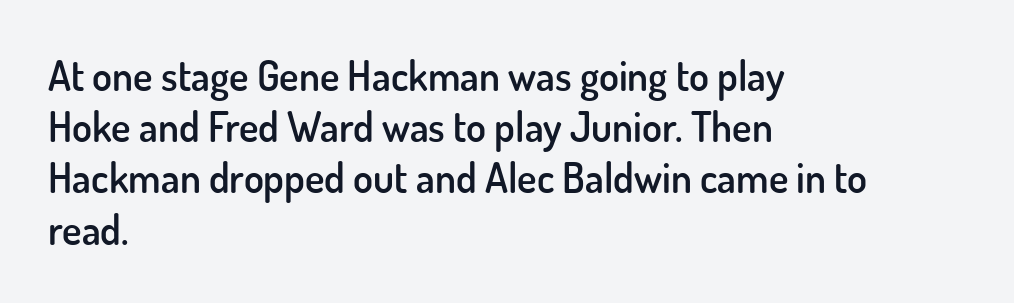
{"serif": "no", "italic": "no", "bold": "semi", "weight": "semibold", "width": "normal", "stroke_contrast": "low", "x_height": "small", "monospaced": "no", "underline": "no", "align": "left", "line_spacing": "normal", "line_spacing_ratio": 1.25, "letter_spacing": "normal", "letter_spacing_em": 0.0, "glyph_px": 41}
